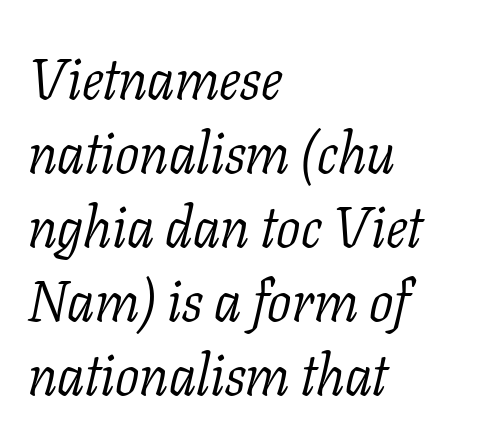
{"serif": "yes", "italic": "yes", "lean": "right", "slant_degrees": 11, "bold": "no", "weight": "light", "width": "normal", "stroke_contrast": "low", "x_height": "medium", "monospaced": "no", "underline": "no", "align": "left", "line_spacing": "normal", "line_spacing_ratio": 1.3, "letter_spacing": "normal", "letter_spacing_em": 0.0, "glyph_px": 57}
